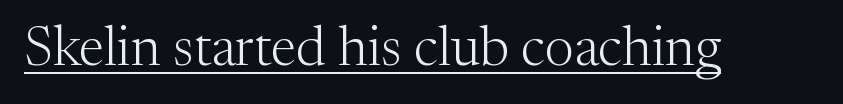
Stems here are at most as thick as an everyday book face. Regarding serifs, this sample has them. Each letter keeps its own natural width here, so spacing adapts to shape. Caption: lettering with a line underneath. Glyph-to-glyph distance matches everyday printed text. You can tell it's not italic because the verticals are truly vertical.
